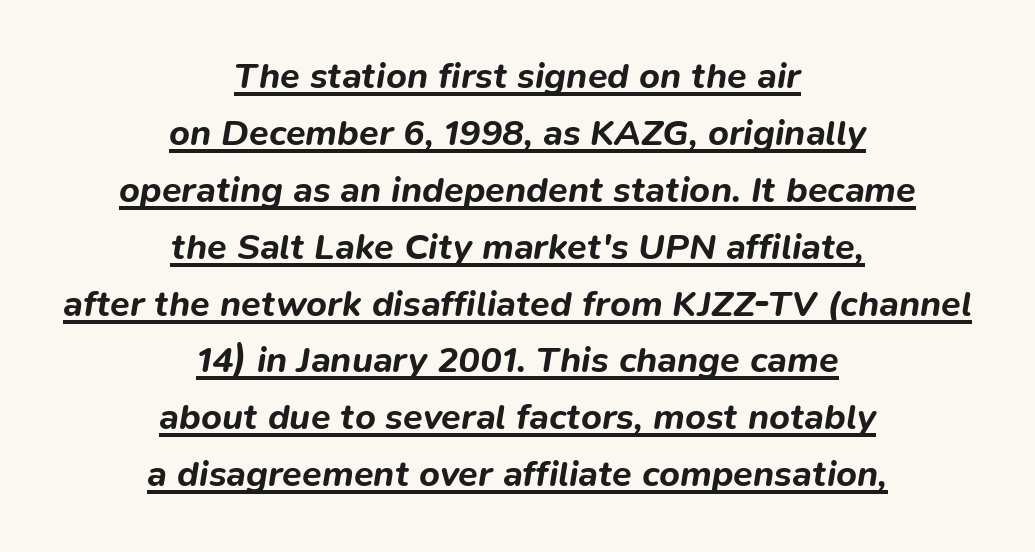
{"italic": "yes", "lean": "right", "slant_degrees": 9, "bold": "yes", "weight": "bold", "width": "normal", "stroke_contrast": "low", "x_height": "medium", "monospaced": "no", "underline": "yes", "align": "center", "line_spacing": "normal", "line_spacing_ratio": 1.58, "letter_spacing": "normal", "letter_spacing_em": 0.0, "glyph_px": 36}
